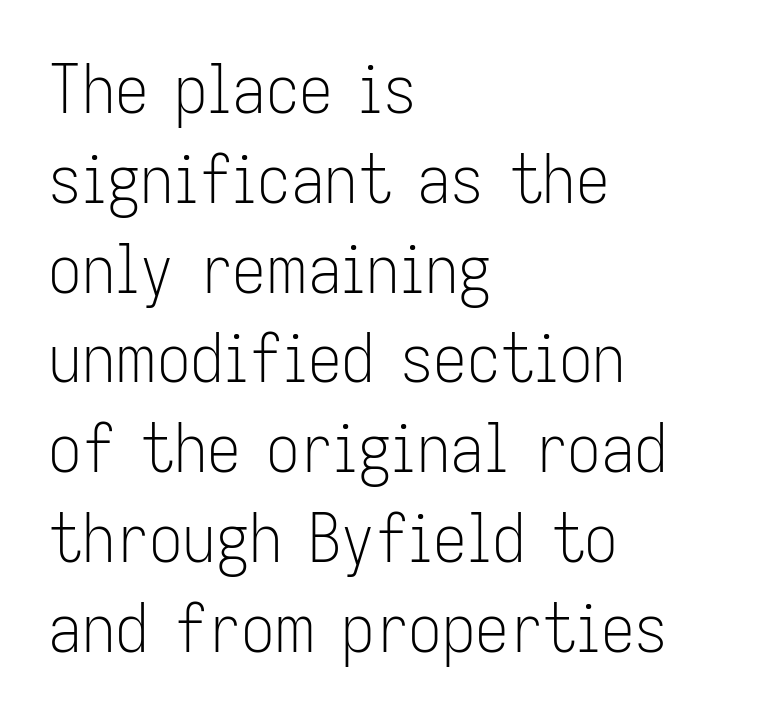
{"serif": "no", "italic": "no", "bold": "no", "weight": "light", "width": "condensed", "stroke_contrast": "low", "x_height": "medium", "monospaced": "no", "underline": "no", "align": "left", "line_spacing": "normal", "line_spacing_ratio": 1.34, "letter_spacing": "normal", "letter_spacing_em": 0.0, "glyph_px": 67}
